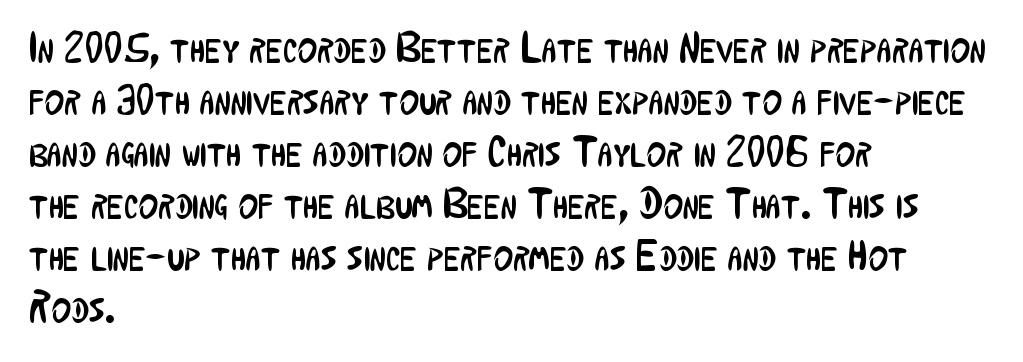
Default kerning and tracking; the words read as compact shapes. Do the characters align in a grid? No, the font is proportional. Posture: vertical. The cut favours lightness, reaching ordinary text weight at its darkest. The lines in this sample share a left origin and differ only in where they stop. The face used here is a sans, in the tradition of grotesques and geometrics.
